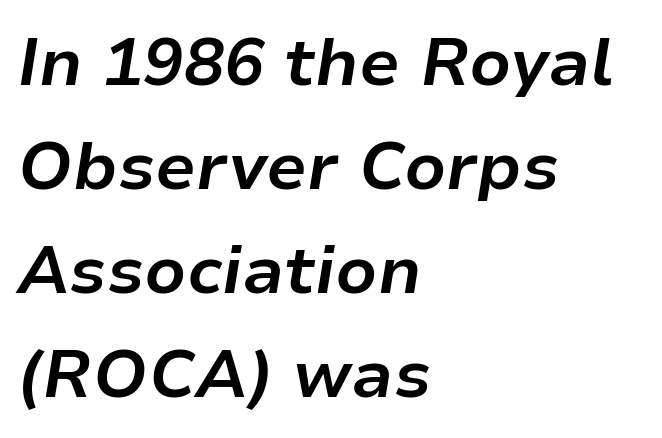
The sample has been set heavy, in full bold. Looks like regular typesetting: each glyph gets only the width it needs. A classic flush-left, rag-right setting is used for this passage. The tracking reads as untouched default to a designer's eye. Rule under the text: the space is simply empty.
